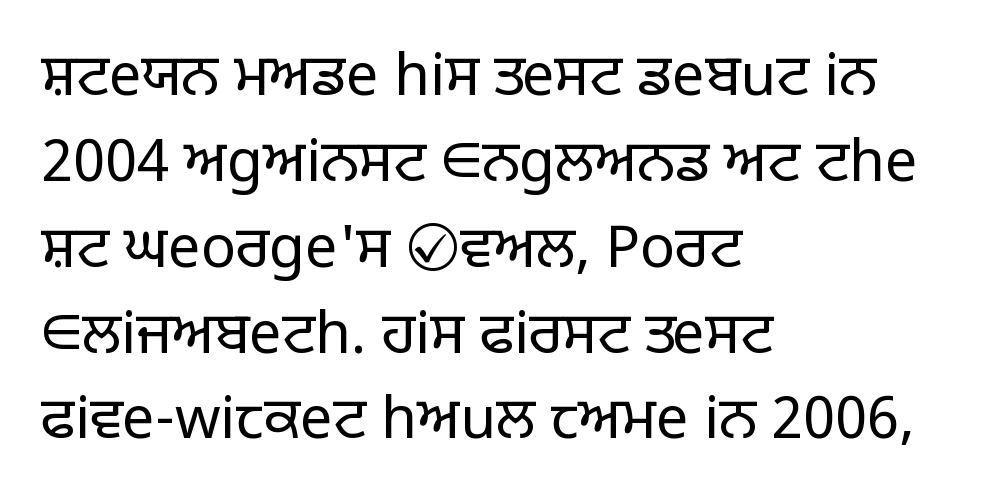
The image shows 58 px light sans-serif type, upright; set left-aligned, normal line spacing (1.48x), normal letter spacing, not underlined; low stroke contrast and a large x-height.
